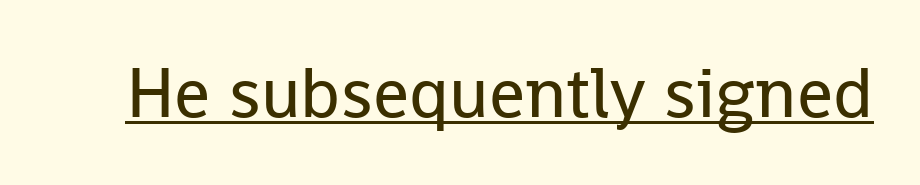
{"serif": "no", "italic": "no", "bold": "no", "weight": "regular", "width": "normal", "stroke_contrast": "low", "x_height": "medium", "monospaced": "no", "underline": "yes", "letter_spacing": "normal", "letter_spacing_em": 0.0, "glyph_px": 71}
